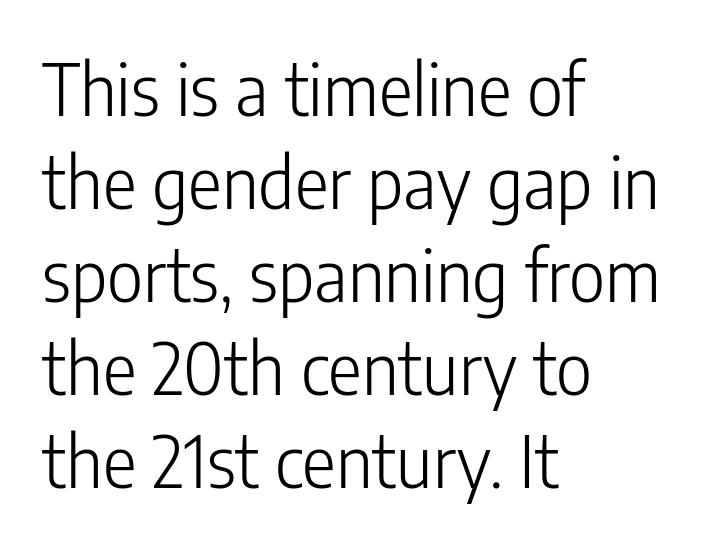
{"serif": "no", "italic": "no", "bold": "no", "weight": "light", "width": "condensed", "stroke_contrast": "low", "x_height": "medium", "monospaced": "no", "underline": "no", "align": "left", "line_spacing": "normal", "line_spacing_ratio": 1.31, "letter_spacing": "normal", "letter_spacing_em": 0.0, "glyph_px": 71}
